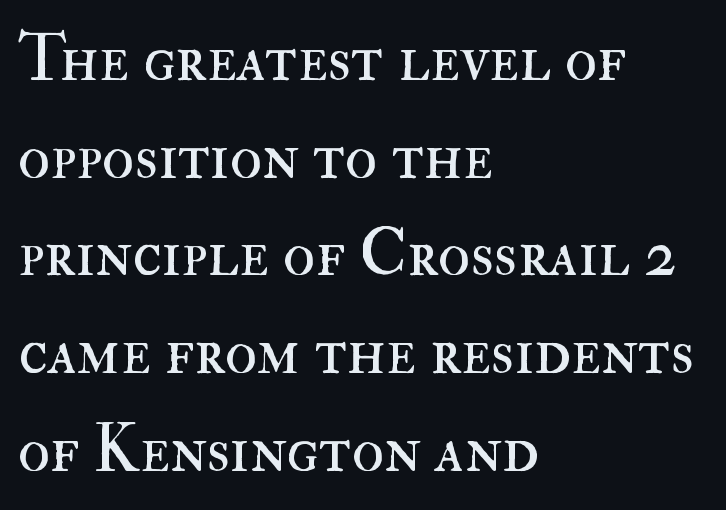
The area under the type is left untouched. Characters follow at the spacing the type designer built in. The rendering uses a moderate line-height, typical for paragraphs. The lines are quadded left. Compared with a typical body face, this is equally light or lighter still.
